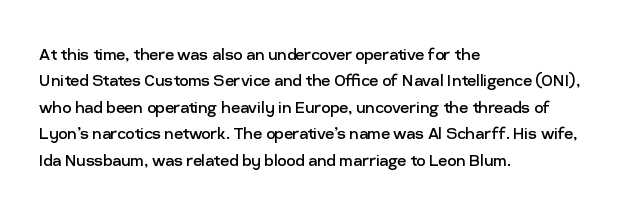
Characters remain perfectly vertical along every line. Rows of type keep a routine distance in the vertical direction. The face looks like a standard text weight, possibly lighter. Letter spacing: default. Each row of text sits above clean, open space.
